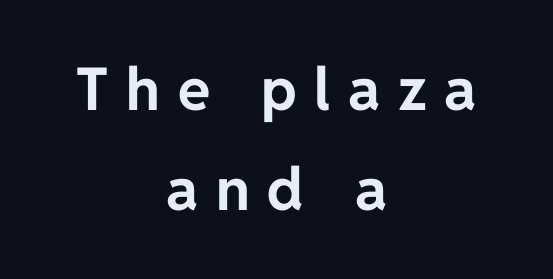
{"serif": "no", "italic": "no", "bold": "yes", "weight": "bold", "width": "normal", "stroke_contrast": "low", "x_height": "medium", "monospaced": "no", "underline": "no", "align": "center", "line_spacing": "normal", "line_spacing_ratio": 1.7, "letter_spacing": "wide", "letter_spacing_em": 0.3, "glyph_px": 59}
